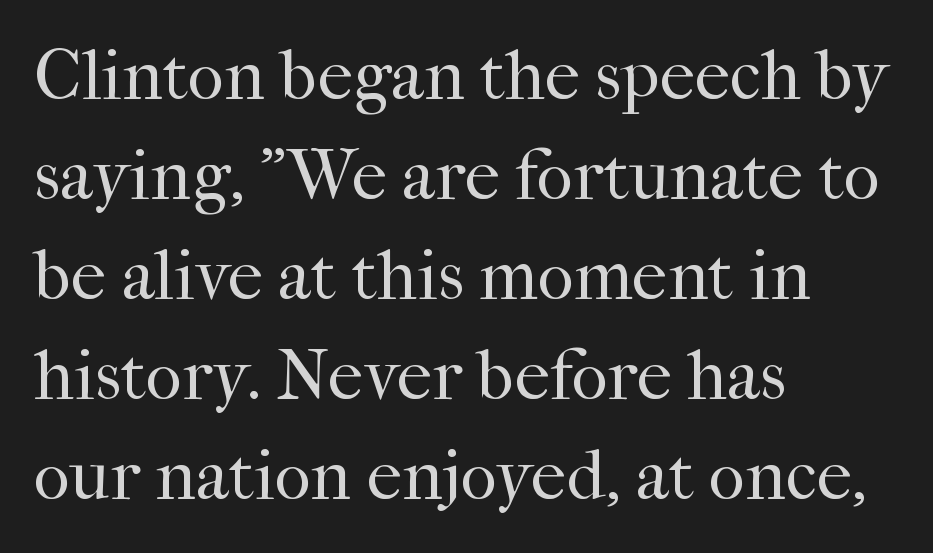
Q: Is the text bold? A: No.
Q: Is the text italic (slanted)? A: No, it is upright.
Q: Is the typeface a serif or a sans-serif typeface? A: Serif.
Q: Is the text underlined? A: No.
Q: How is the paragraph aligned? A: Left-aligned.
Q: Is the spacing between letters normal or unusually wide? A: Normal.
Q: Is the spacing between lines tight, normal or loose? A: Normal.
Q: Width (condensed, normal, or wide)? A: Normal.
Q: Stroke contrast? A: High.
Q: x-height? A: Medium.
Q: Monospaced? A: No.
